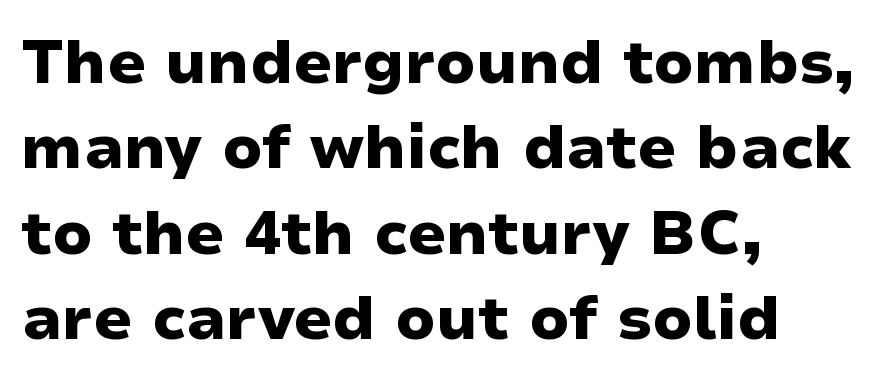
Q: Is the text bold? A: Yes.
Q: Is the text italic (slanted)? A: No, it is upright.
Q: Is the typeface a serif or a sans-serif typeface? A: Sans-serif.
Q: Is the text underlined? A: No.
Q: How is the paragraph aligned? A: Left-aligned.
Q: Is the spacing between letters normal or unusually wide? A: Normal.
Q: Is the spacing between lines tight, normal or loose? A: Normal.
Q: Width (condensed, normal, or wide)? A: Wide.
Q: Stroke contrast? A: Low.
Q: x-height? A: Medium.
Q: Monospaced? A: No.
